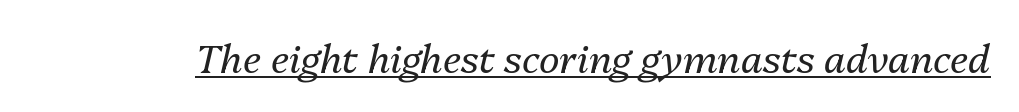
No letter is thick-stroked: the sample isn't bold. The letters sit at their default tracking, neither squeezed nor spread. In terms of posture, this sample is oblique. Underline: present. These lines are rendered in a variable-pitch font.
